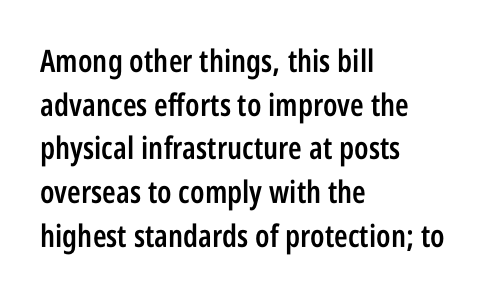
Check the space under the baseline: it is left empty. The paragraph shown leans on its left margin. Typesetter's note: demi weight, one step under bold. Ascenders rise straight up at ninety degrees.
